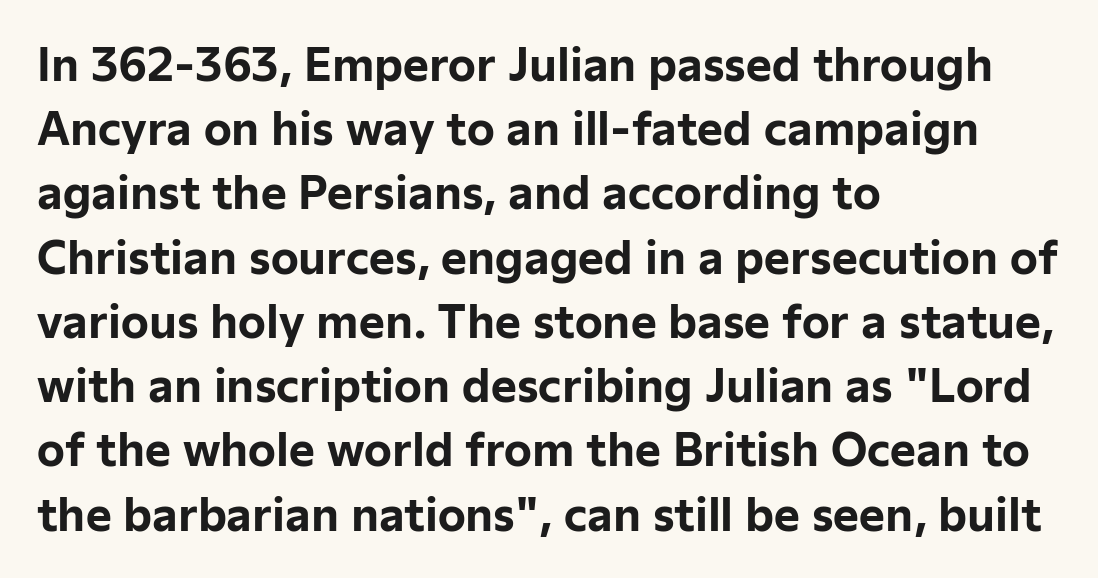
The image shows 44 px bold sans-serif type, upright; set left-aligned, normal line spacing (1.46x), normal letter spacing, not underlined; low stroke contrast and a medium x-height.
